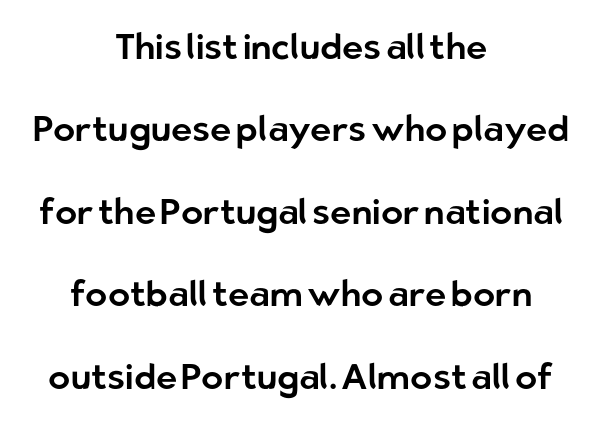
Underlining? Definitely not there. A roman cut, with each character standing at attention. Each word holds together tightly as a unit, with standard inter-letter gaps. These lines are composed in type without serifs. This rendering uses center alignment, leaving both contours irregular but symmetric. The space between consecutive lines is lavish.
